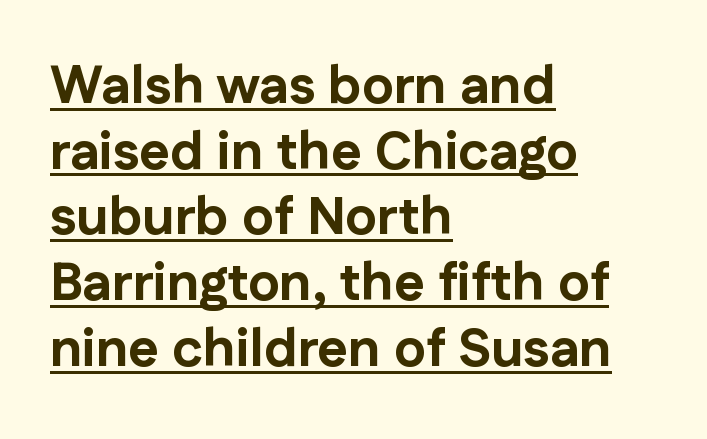
Rendered with straight, roman letterforms. Each line starts at the same left margin while the right side varies. Caption: bold face, heavy strokes. The rendering keeps characters at their native spacing.
